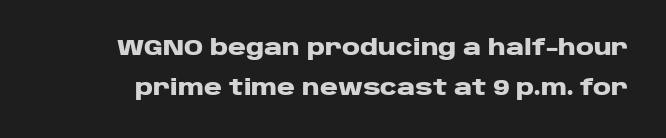
Does the lettering tilt? It doesn't — this is upright. Nobody touched the tracking dial on this one. A dark, heavy texture on the line: the type is bold. The gap between lines stays unmarked.
